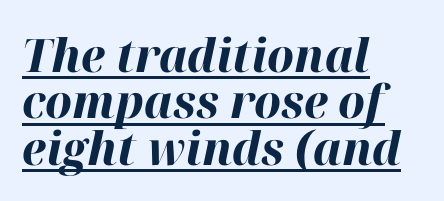
{"italic": "yes", "lean": "right", "slant_degrees": 12, "bold": "yes", "weight": "bold", "width": "normal", "stroke_contrast": "high", "x_height": "medium", "monospaced": "no", "underline": "yes", "align": "left", "line_spacing": "tight", "line_spacing_ratio": 1.01, "letter_spacing": "normal", "letter_spacing_em": 0.0, "glyph_px": 46}
